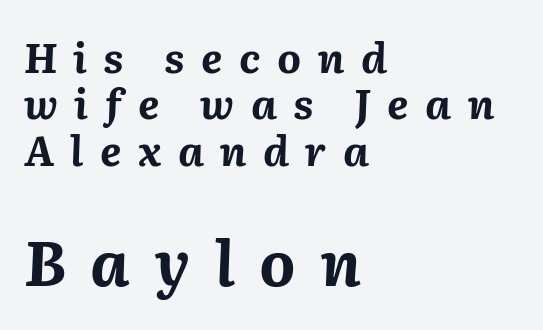
Q: Is the text bold? A: Yes.
Q: Is the text italic (slanted)? A: Yes, it leans right by about 2 degrees.
Q: Is the text underlined? A: No.
Q: How is the paragraph aligned? A: Left-aligned.
Q: Is the spacing between letters normal or unusually wide? A: Unusually wide.
Q: Is the spacing between lines tight, normal or loose? A: Tight.
Q: Which block of text is set in a larger size, the first (top) or the second (bottom)? A: The second (bottom) one.
Q: Width (condensed, normal, or wide)? A: Normal.
Q: Stroke contrast? A: Medium.
Q: x-height? A: Medium.
Q: Monospaced? A: No.
